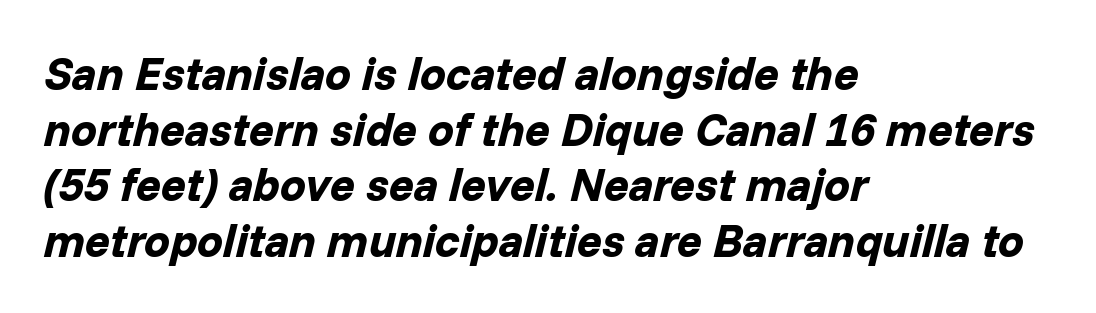
Q: Is the text bold? A: Yes.
Q: Is the text italic (slanted)? A: Yes, it leans right by about 14 degrees.
Q: Is the text underlined? A: No.
Q: How is the paragraph aligned? A: Left-aligned.
Q: Is the spacing between letters normal or unusually wide? A: Normal.
Q: Width (condensed, normal, or wide)? A: Normal.
Q: Stroke contrast? A: Low.
Q: x-height? A: Medium.
Q: Monospaced? A: No.
